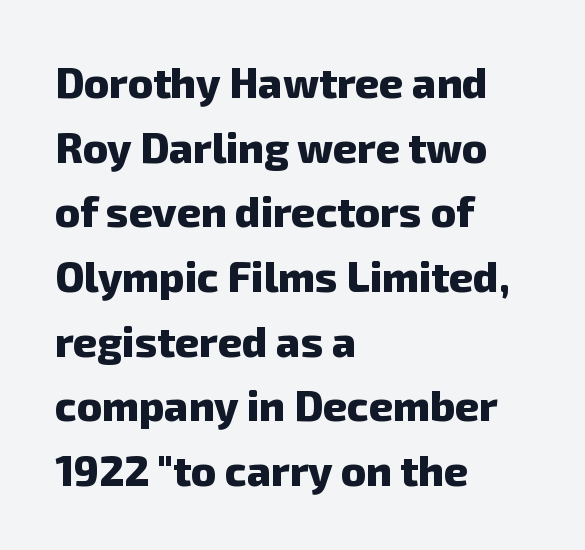
Q: Is the text bold? A: Yes.
Q: Is the typeface a serif or a sans-serif typeface? A: Sans-serif.
Q: Is the text underlined? A: No.
Q: How is the paragraph aligned? A: Left-aligned.
Q: Is the spacing between letters normal or unusually wide? A: Normal.
Q: Is the spacing between lines tight, normal or loose? A: Normal.
Q: Width (condensed, normal, or wide)? A: Normal.
Q: Stroke contrast? A: Low.
Q: x-height? A: Medium.
Q: Monospaced? A: No.
